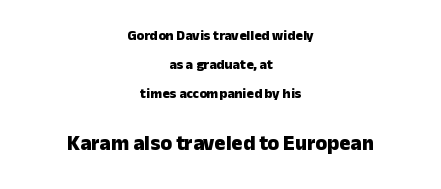
Each word holds together tightly as a unit, with standard inter-letter gaps. The passage shown stacks its lines with a broad gap. The letters in the lower block stand taller than those in the block above. Notice how the stems are strictly vertical — no italics here. These lines carry a lot of weight — the face is fully bold.
